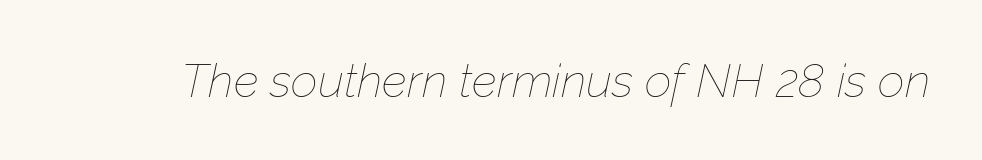
Q: Is the text bold? A: No.
Q: Is the text italic (slanted)? A: Yes, it leans right by about 12 degrees.
Q: Is the text underlined? A: No.
Q: Is the spacing between letters normal or unusually wide? A: Normal.
Q: Width (condensed, normal, or wide)? A: Normal.
Q: Stroke contrast? A: Low.
Q: x-height? A: Medium.
Q: Monospaced? A: No.
